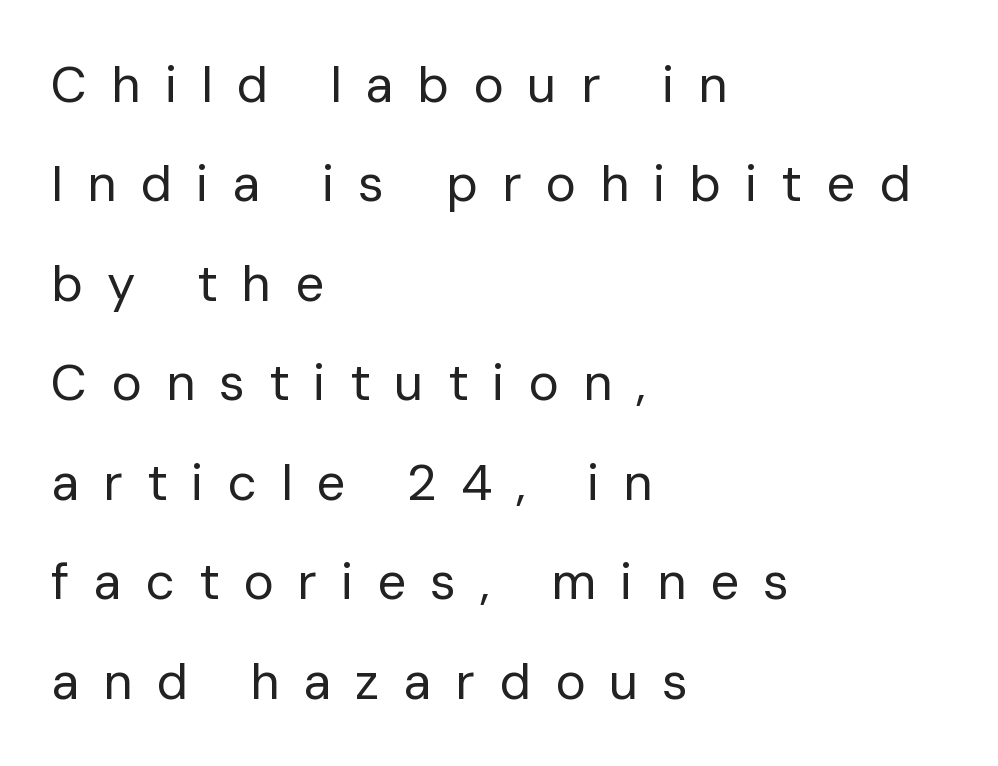
Has an underline been added? It has not. The rendering shows plain stroke endings on the letterforms — a sans-serif design. Casual observation: everything's shoved over to the left. Posture: vertical. Do the characters align in a grid? No, the font is proportional.
